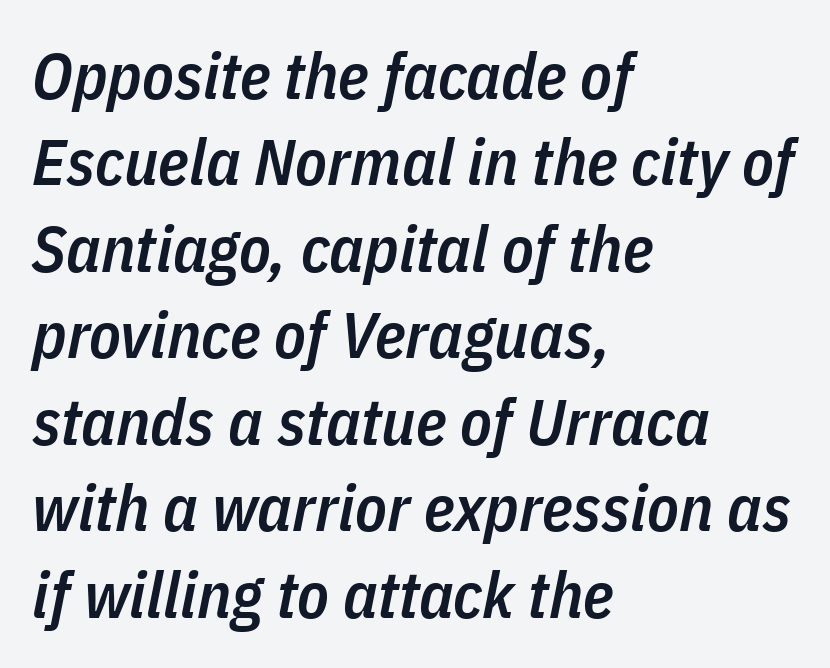
Q: Is the text bold? A: Semi-bold.
Q: Is the text italic (slanted)? A: Yes, it leans right by about 11 degrees.
Q: Is the text underlined? A: No.
Q: How is the paragraph aligned? A: Left-aligned.
Q: Is the spacing between letters normal or unusually wide? A: Normal.
Q: Is the spacing between lines tight, normal or loose? A: Normal.
Q: Width (condensed, normal, or wide)? A: Condensed.
Q: Stroke contrast? A: Low.
Q: x-height? A: Medium.
Q: Monospaced? A: No.
